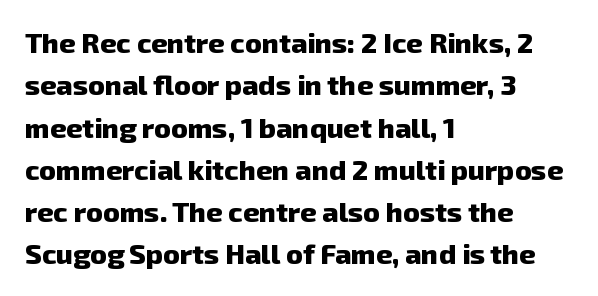
Q: Is the text bold? A: Yes.
Q: Is the typeface a serif or a sans-serif typeface? A: Sans-serif.
Q: Is the text underlined? A: No.
Q: How is the paragraph aligned? A: Left-aligned.
Q: Is the spacing between letters normal or unusually wide? A: Normal.
Q: Is the spacing between lines tight, normal or loose? A: Normal.
Q: Width (condensed, normal, or wide)? A: Normal.
Q: Stroke contrast? A: Low.
Q: x-height? A: Medium.
Q: Monospaced? A: No.
